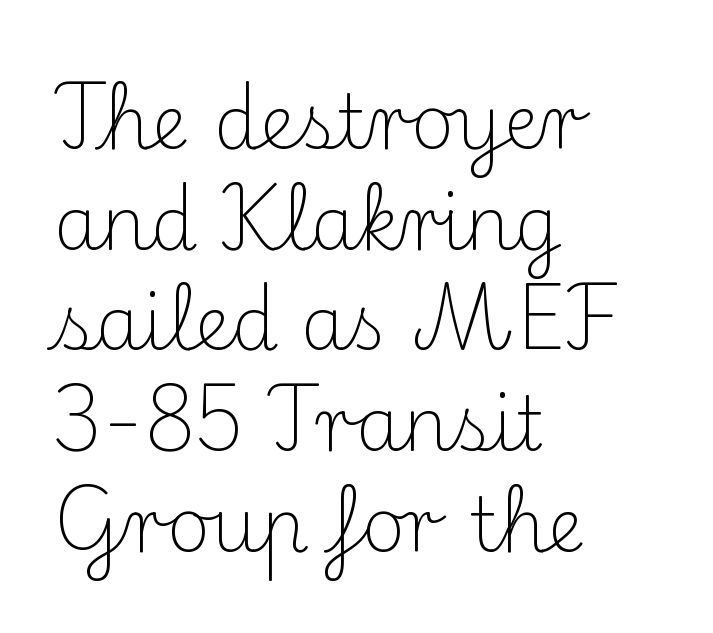
A typesetter would call this leading conventional body-copy spacing. Standard letterfit; no display-style spreading of the glyphs. No heavy texture on the line: the type isn't bold. These lines are composed in type with serifs.
